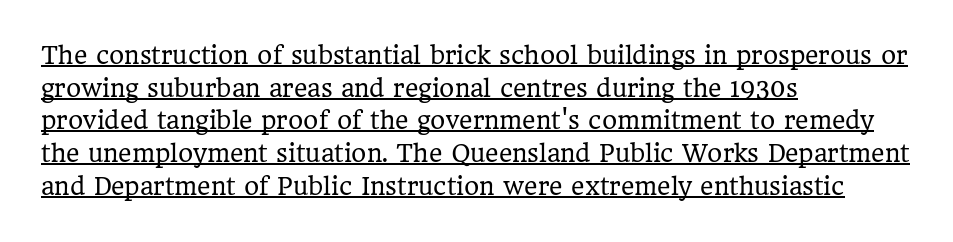
The image shows 23 px text type, upright; set left-aligned, normal line spacing (1.42x), normal letter spacing, underlined.
